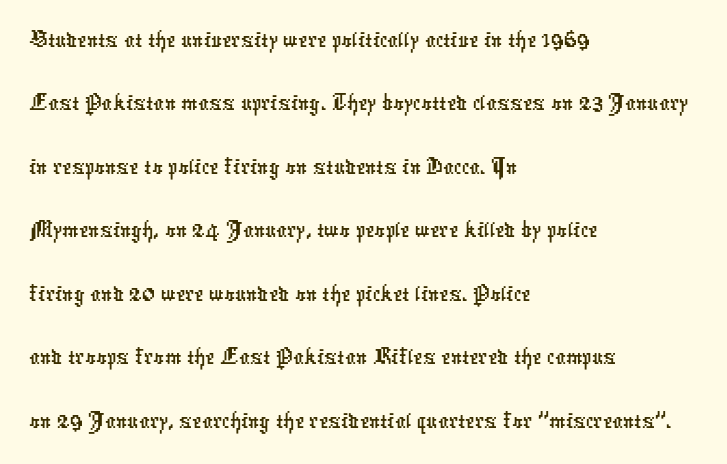
Q: Is the typeface a serif or a sans-serif typeface? A: Sans-serif.
Q: Is the text underlined? A: No.
Q: How is the paragraph aligned? A: Left-aligned.
Q: Is the spacing between letters normal or unusually wide? A: Normal.
Q: Width (condensed, normal, or wide)? A: Condensed.
Q: Stroke contrast? A: Low.
Q: x-height? A: Medium.
Q: Monospaced? A: No.
